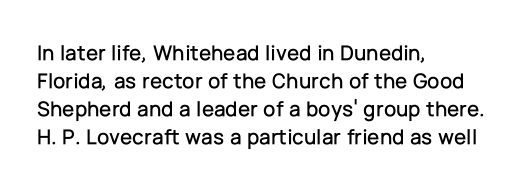
{"italic": "no", "underline": "no", "align": "left", "line_spacing": "normal", "line_spacing_ratio": 1.28, "letter_spacing": "normal", "letter_spacing_em": 0.0, "glyph_px": 22}
